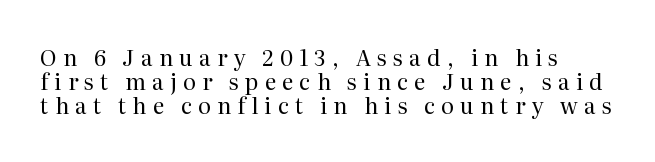
The lines are packed closely together with very little leading. This sample uses an upright cut, with every glyph sitting square on the baseline. The strokes carry an ordinary text weight at most. Honestly, there is no underline to notice here at all. This sample uses expanded letter spacing, leaving extra air between glyphs.
